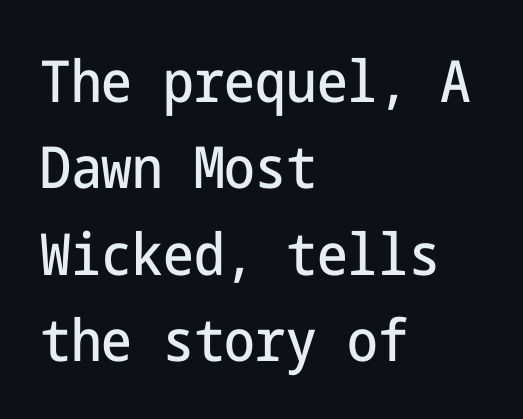
Glyph-to-glyph distance matches everyday printed text. Baseline-to-baseline distance is the conventional proportion of letter height. The string is rendered with underlining switched off. These lines stack with their left ends in a neat column. Letterform terminals end flat and unadorned throughout the passage.
